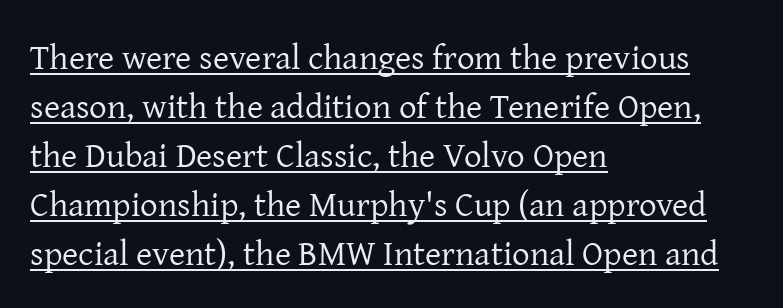
Q: Is the text bold? A: No.
Q: Is the text italic (slanted)? A: No, it is upright.
Q: Is the typeface a serif or a sans-serif typeface? A: Serif.
Q: Is the text underlined? A: Yes.
Q: How is the paragraph aligned? A: Left-aligned.
Q: Is the spacing between letters normal or unusually wide? A: Normal.
Q: Is the spacing between lines tight, normal or loose? A: Normal.
Q: Width (condensed, normal, or wide)? A: Normal.
Q: Stroke contrast? A: Low.
Q: x-height? A: Medium.
Q: Monospaced? A: No.
